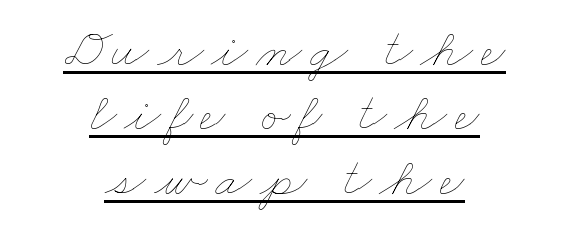
The image shows 54 px thin, wide type; set centered, line spacing 1.19x, underlined; low stroke contrast and a small x-height.
